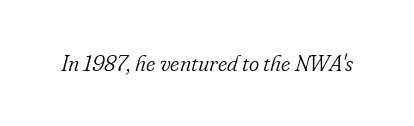
{"italic": "yes", "lean": "right", "slant_degrees": 16, "bold": "no", "underline": "no", "letter_spacing": "normal", "letter_spacing_em": 0.0, "glyph_px": 22}
